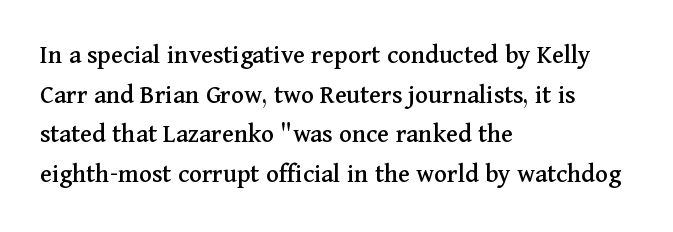
Q: Is the text italic (slanted)? A: No, it is upright.
Q: Is the text underlined? A: No.
Q: How is the paragraph aligned? A: Left-aligned.
Q: Is the spacing between letters normal or unusually wide? A: Normal.
Q: Is the spacing between lines tight, normal or loose? A: Normal.
